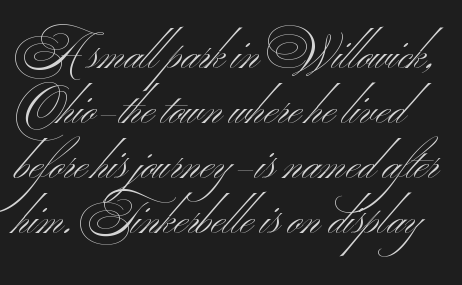
The image shows 45 px light, wide sans-serif type; set line spacing 1.22x, normal letter spacing, not underlined; medium stroke contrast and a small x-height.
